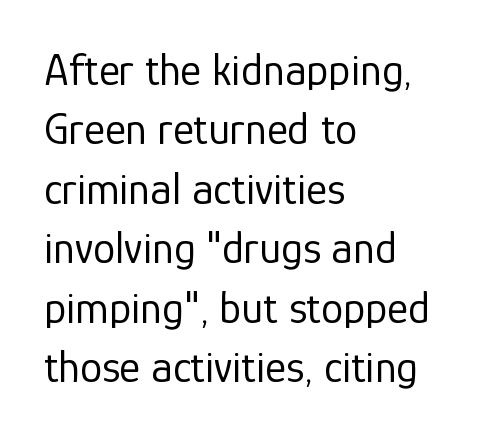
{"serif": "no", "italic": "no", "bold": "no", "weight": "regular", "width": "normal", "stroke_contrast": "low", "x_height": "medium", "monospaced": "no", "underline": "no", "align": "left", "line_spacing": "normal", "line_spacing_ratio": 1.32, "letter_spacing": "normal", "letter_spacing_em": 0.0, "glyph_px": 45}
